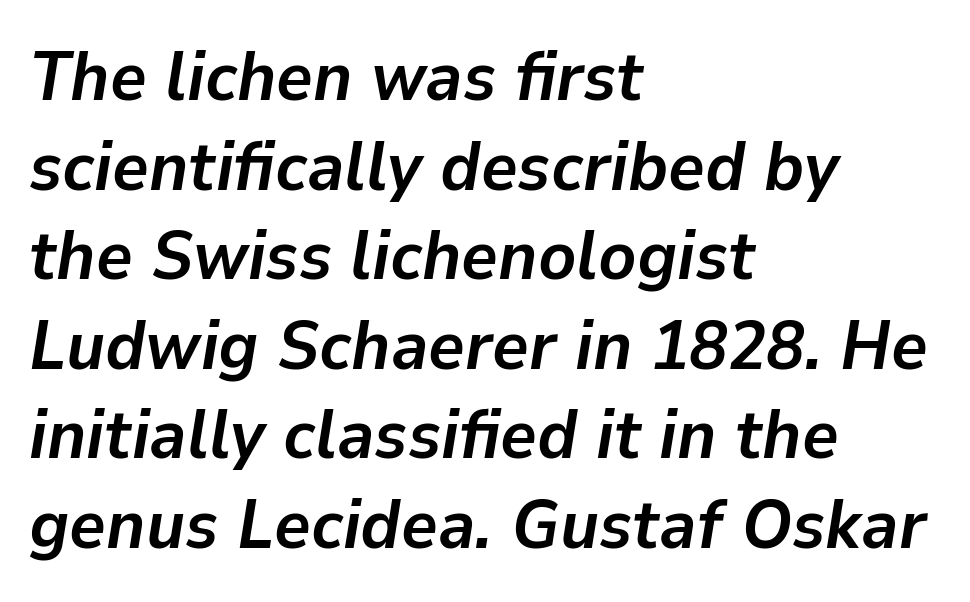
The image shows 70 px semibold type, italic (leaning right); set left-aligned, normal line spacing (1.28x), normal letter spacing, not underlined; low stroke contrast and a medium x-height.
